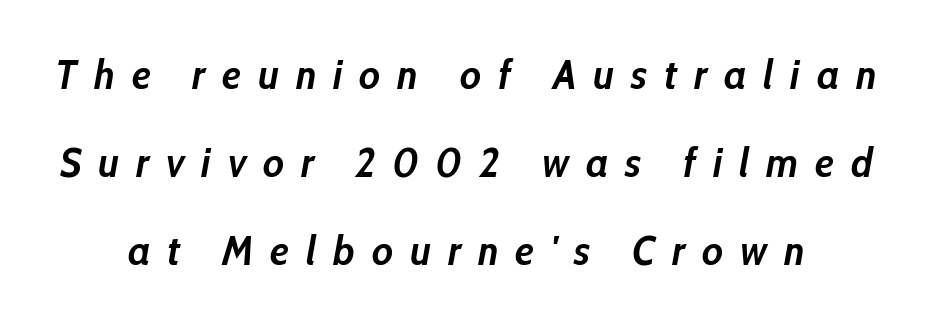
When letters slant like this, we call the style italic. These lines carry a lot of weight — the face is fully bold. Check under the words: just untouched page. The rendering uses natural spacing where letterforms have individual widths. Baseline-to-baseline distance is far greater than the letter height.
